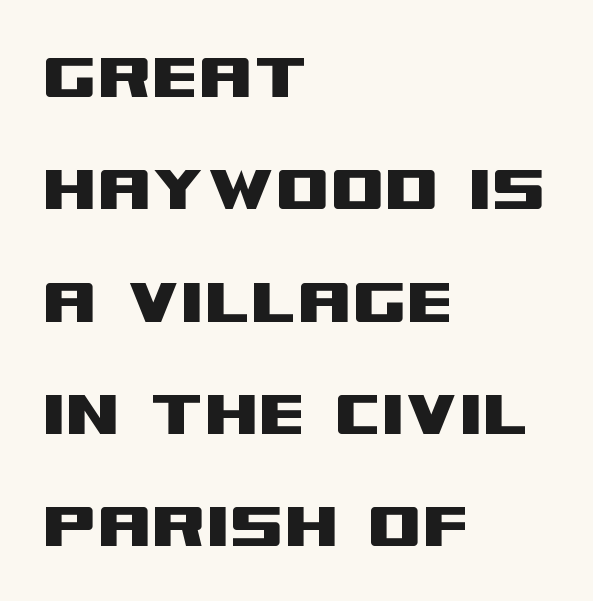
{"serif": "no", "italic": "no", "width": "wide", "stroke_contrast": "medium", "x_height": "large", "monospaced": "no", "underline": "no", "align": "left", "line_spacing": "normal", "line_spacing_ratio": 1.44, "letter_spacing": "normal", "letter_spacing_em": 0.0, "glyph_px": 78}
